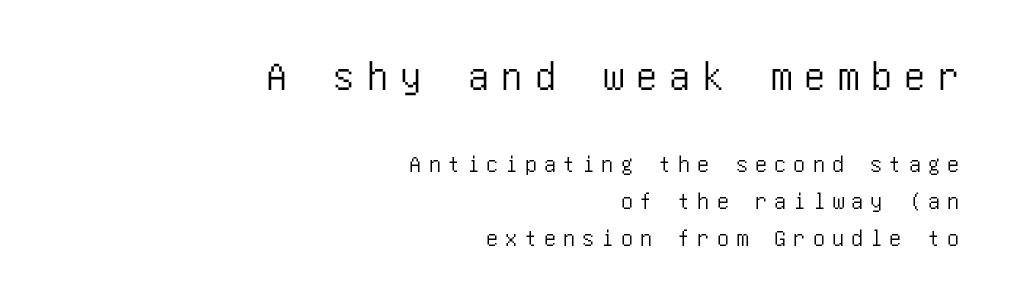
{"serif": "no", "italic": "no", "width": "condensed", "stroke_contrast": "low", "x_height": "large", "underline": "no", "align": "right", "line_spacing": "normal", "line_spacing_ratio": 1.54, "letter_spacing": "wide", "letter_spacing_em": 0.3, "larger_block": "first", "size_ratio": 1.75, "glyph_px": 42}
